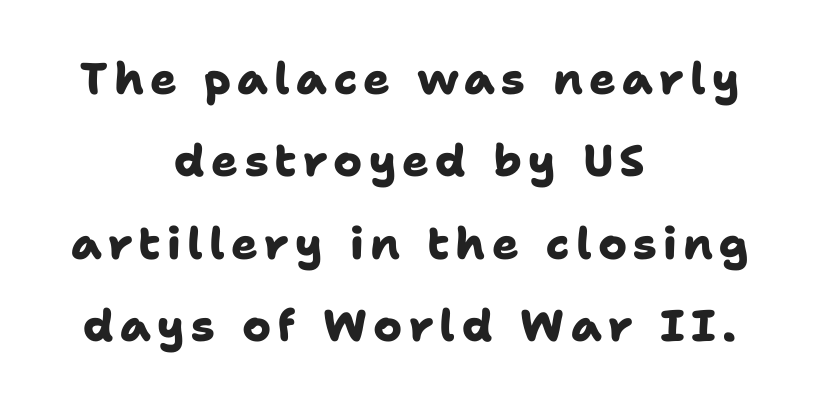
The image shows 44 px heavy sans-serif type; set centered, line spacing 1.87x, not underlined; low stroke contrast and a medium x-height.
